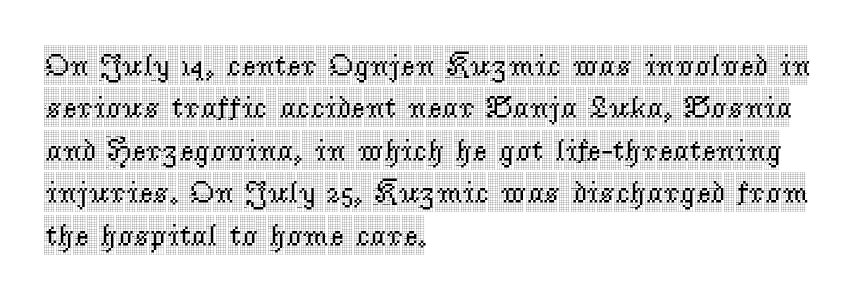
{"serif": "yes", "italic": "no", "width": "condensed", "x_height": "large", "monospaced": "no", "underline": "no", "align": "left", "line_spacing": "normal", "line_spacing_ratio": 1.37, "letter_spacing": "normal", "letter_spacing_em": 0.0, "glyph_px": 31}
